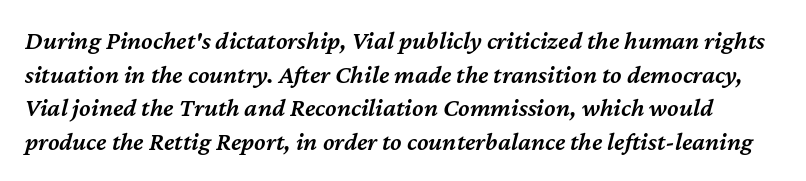
{"italic": "yes", "lean": "right", "slant_degrees": 12, "bold": "semi", "underline": "no", "line_spacing": "normal", "line_spacing_ratio": 1.29, "letter_spacing": "normal", "letter_spacing_em": 0.0, "glyph_px": 26}
